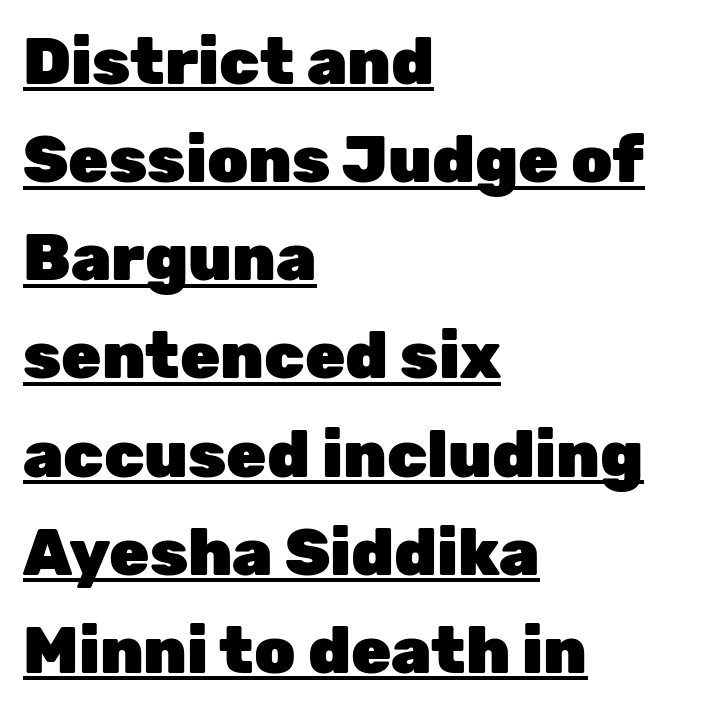
{"serif": "no", "italic": "no", "bold": "yes", "weight": "heavy", "width": "normal", "stroke_contrast": "low", "x_height": "medium", "monospaced": "no", "underline": "yes", "align": "left", "line_spacing": "normal", "line_spacing_ratio": 1.51, "letter_spacing": "normal", "letter_spacing_em": 0.0, "glyph_px": 65}
